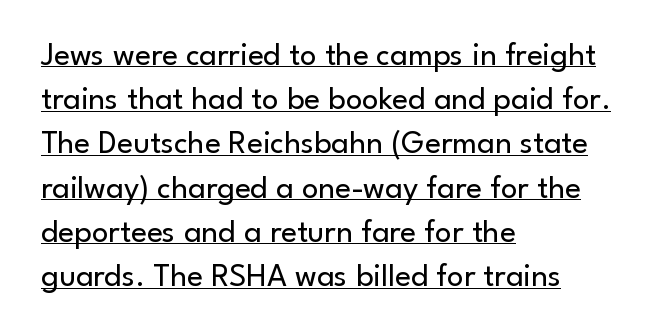
Check where the strokes stop: nothing finishes them off — pure sans. You could not count columns in this text — the font is proportionally spaced. A continuous stroke trails under the words, as in a hyperlink. The horizontal fit of the characters is conventional and even. The rows are spaced the way most documents space them. The passage shown is not bold in any degree.
